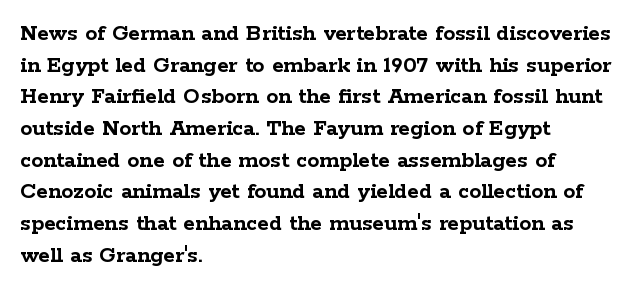
The image shows 24 px bold type, upright; set left-aligned, normal line spacing (1.32x), normal letter spacing, not underlined.
